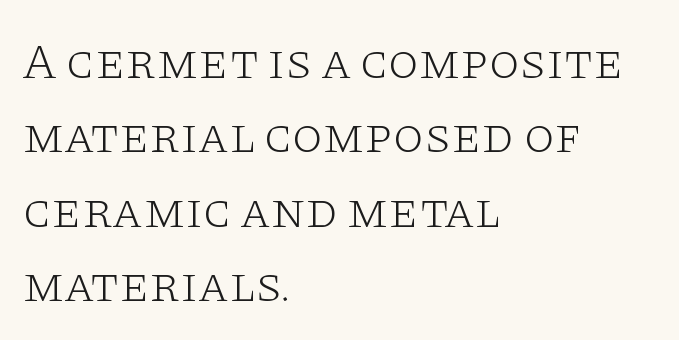
The image shows 50 px light, wide serif type, upright; set left-aligned, normal line spacing (1.49x), normal letter spacing, not underlined; low stroke contrast and a large x-height.
